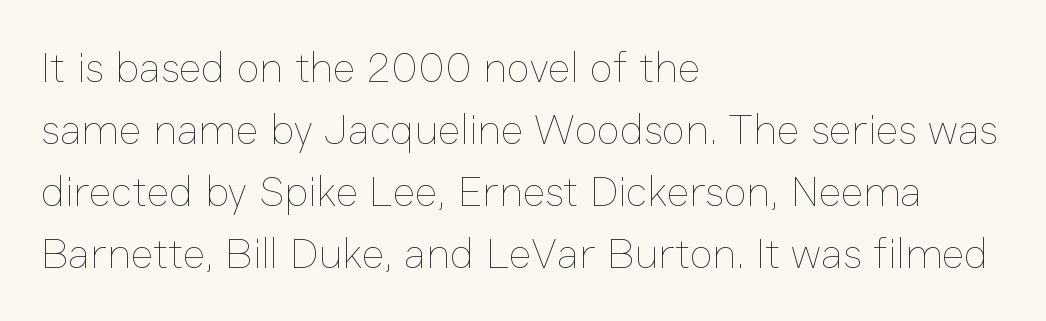
Q: Is the text bold? A: No.
Q: Is the text italic (slanted)? A: No, it is upright.
Q: Is the text underlined? A: No.
Q: How is the paragraph aligned? A: Left-aligned.
Q: Is the spacing between letters normal or unusually wide? A: Normal.
Q: Is the spacing between lines tight, normal or loose? A: Normal.
Q: Width (condensed, normal, or wide)? A: Normal.
Q: Stroke contrast? A: Low.
Q: x-height? A: Medium.
Q: Monospaced? A: No.
